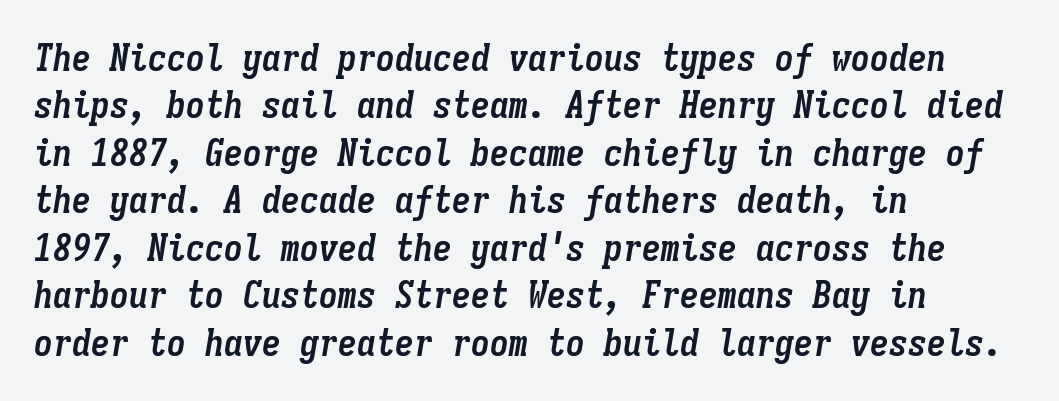
These lines were composed using italics. Is this a fixed-width face? Yes — each glyph sits in an identical cell. Compared with a centered layout, this one pins lines to the left instead. Tracking value appears to be zero — textbook default spacing. Underline: absent. Heavy, bold letterforms.
